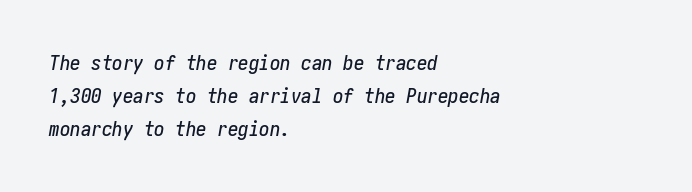
Q: Is the text italic (slanted)? A: Yes, it leans right by about 10 degrees.
Q: Is the text underlined? A: No.
Q: How is the paragraph aligned? A: Left-aligned.
Q: Is the spacing between letters normal or unusually wide? A: Normal.
Q: Is the spacing between lines tight, normal or loose? A: Normal.
